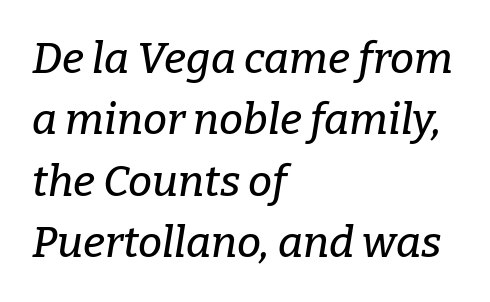
Q: Is the text italic (slanted)? A: Yes, it leans right by about 9 degrees.
Q: Is the typeface a serif or a sans-serif typeface? A: Serif.
Q: Is the text underlined? A: No.
Q: How is the paragraph aligned? A: Left-aligned.
Q: Is the spacing between letters normal or unusually wide? A: Normal.
Q: Is the spacing between lines tight, normal or loose? A: Normal.
Q: Width (condensed, normal, or wide)? A: Normal.
Q: Stroke contrast? A: Low.
Q: x-height? A: Medium.
Q: Monospaced? A: No.
